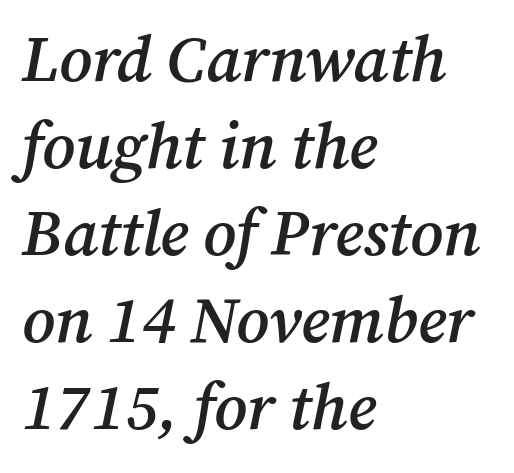
{"serif": "yes", "italic": "yes", "lean": "right", "slant_degrees": 12, "bold": "semi", "weight": "semibold", "width": "normal", "stroke_contrast": "medium", "x_height": "medium", "monospaced": "no", "underline": "no", "align": "left", "line_spacing": "normal", "line_spacing_ratio": 1.34, "letter_spacing": "normal", "letter_spacing_em": 0.0, "glyph_px": 65}
